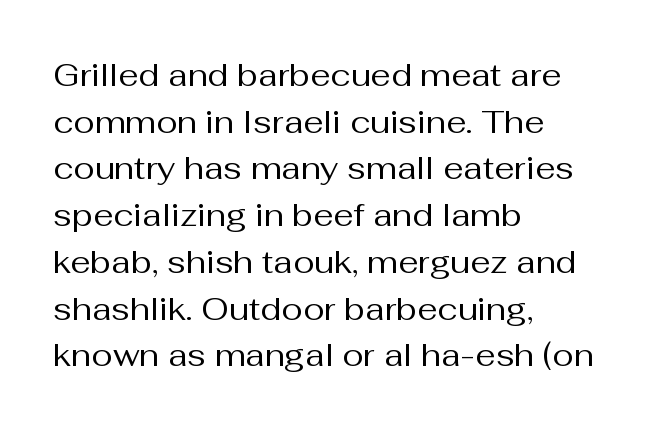
{"serif": "no", "italic": "no", "bold": "no", "weight": "regular", "width": "normal", "stroke_contrast": "medium", "x_height": "medium", "monospaced": "no", "underline": "no", "align": "left", "line_spacing": "normal", "line_spacing_ratio": 1.46, "letter_spacing": "normal", "letter_spacing_em": 0.0, "glyph_px": 32}
